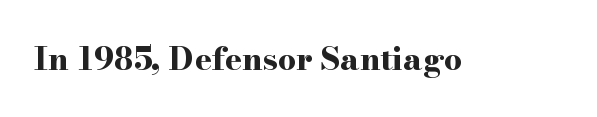
{"serif": "yes", "italic": "no", "bold": "yes", "weight": "bold", "width": "wide", "stroke_contrast": "high", "x_height": "small", "monospaced": "no", "underline": "no", "letter_spacing": "normal", "letter_spacing_em": 0.0, "glyph_px": 32}
